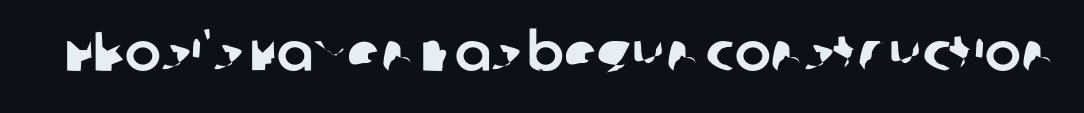
Q: Is the typeface a serif or a sans-serif typeface? A: Sans-serif.
Q: Is the text underlined? A: No.
Q: Is the spacing between letters normal or unusually wide? A: Normal.
Q: Width (condensed, normal, or wide)? A: Normal.
Q: Stroke contrast? A: Low.
Q: x-height? A: Large.
Q: Monospaced? A: No.
